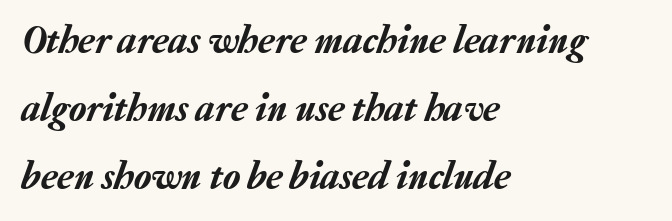
{"italic": "yes", "lean": "right", "slant_degrees": 20, "width": "normal", "stroke_contrast": "low", "x_height": "medium", "monospaced": "no", "underline": "no", "align": "left", "line_spacing": "normal", "line_spacing_ratio": 1.7, "letter_spacing": "normal", "letter_spacing_em": 0.0, "glyph_px": 40}
